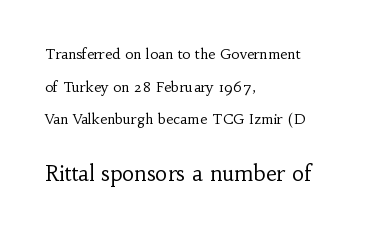
This sample is left-justified, so line endings fall wherever the words run out. The strokes are not fattened; the text isn't bold. In terms of posture, this sample is upright. No extra tracking has been applied to these lines.
